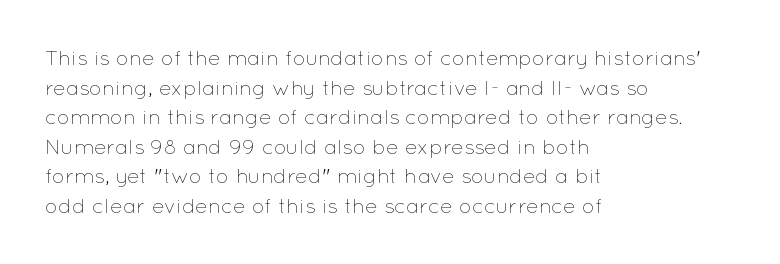
The image shows 21 px text type, upright; set left-aligned, normal line spacing (1.41x), normal letter spacing, not underlined.
